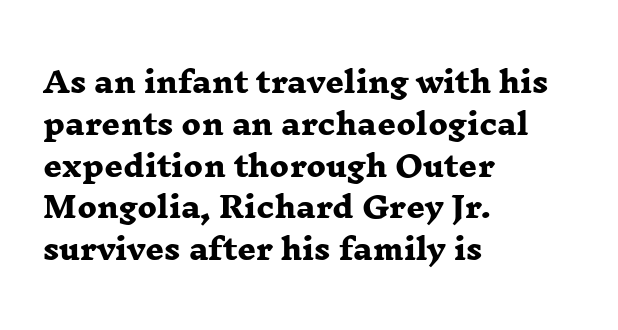
Each line starts at the same left margin while the right side varies. Any mark beneath the type? The region is blank. The line-height multiplier appears to be the usual default. Think of a printed novel: that variable character pitch is what you see here. Strong, thick strokes mark this as bold type.
